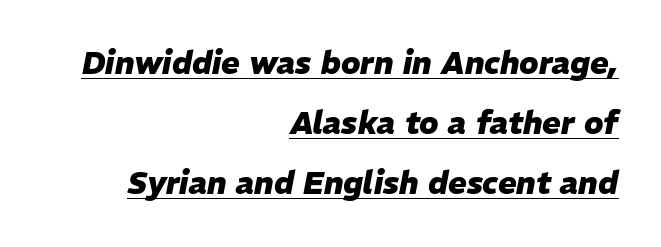
{"italic": "yes", "lean": "right", "slant_degrees": 11, "bold": "yes", "weight": "heavy", "width": "normal", "stroke_contrast": "low", "x_height": "medium", "monospaced": "no", "underline": "yes", "align": "right", "line_spacing": "loose", "line_spacing_ratio": 1.94, "letter_spacing": "normal", "letter_spacing_em": 0.0, "glyph_px": 31}
